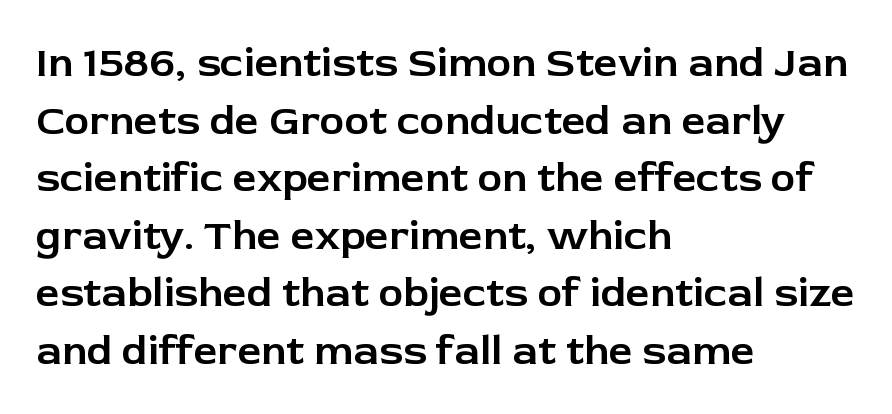
The glyphs are unaccompanied by any horizontal stroke below them. These lines were composed using upright roman letters. Here the designer chose a conventional face with non-uniform glyph widths. Stroke terminals: plain, sans-serif.
